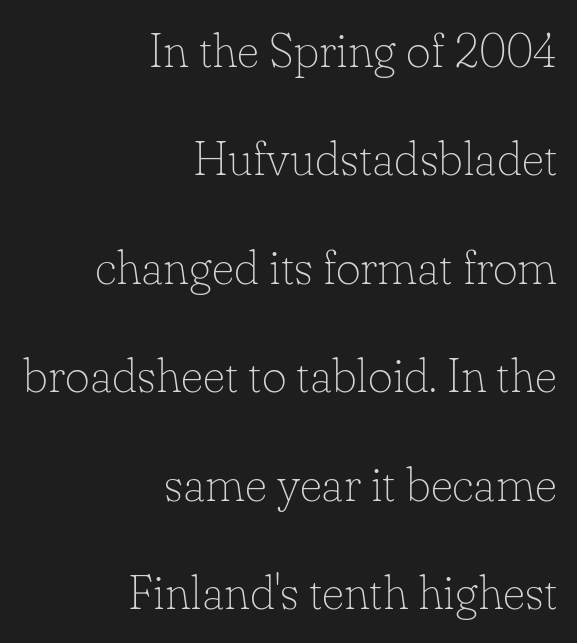
The image shows 48 px thin serif type, upright; set right-aligned, loose line spacing (2.26x), normal letter spacing, not underlined; low stroke contrast and a small x-height.
